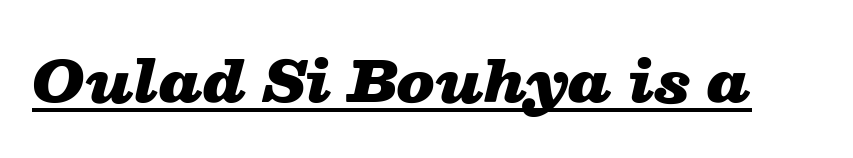
{"italic": "yes", "lean": "right", "slant_degrees": 13, "bold": "yes", "weight": "heavy", "width": "wide", "stroke_contrast": "low", "x_height": "medium", "monospaced": "no", "underline": "yes", "letter_spacing": "normal", "letter_spacing_em": 0.0, "glyph_px": 56}
